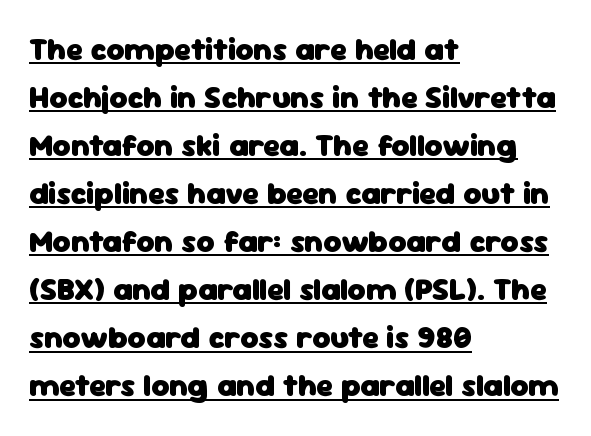
{"serif": "no", "italic": "no", "bold": "yes", "weight": "heavy", "width": "normal", "stroke_contrast": "low", "x_height": "medium", "monospaced": "no", "underline": "yes", "align": "left", "line_spacing": "normal", "line_spacing_ratio": 1.55, "letter_spacing": "normal", "letter_spacing_em": 0.0, "glyph_px": 31}
